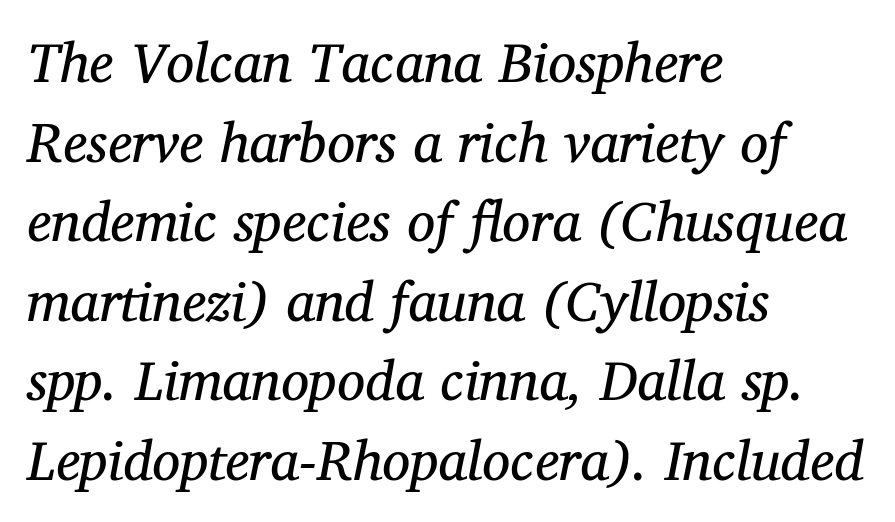
Q: Is the text bold? A: No.
Q: Is the text italic (slanted)? A: Yes, it leans right by about 12 degrees.
Q: Is the typeface a serif or a sans-serif typeface? A: Serif.
Q: Is the text underlined? A: No.
Q: How is the paragraph aligned? A: Left-aligned.
Q: Is the spacing between letters normal or unusually wide? A: Normal.
Q: Is the spacing between lines tight, normal or loose? A: Normal.
Q: Width (condensed, normal, or wide)? A: Normal.
Q: Stroke contrast? A: Medium.
Q: x-height? A: Medium.
Q: Monospaced? A: No.
